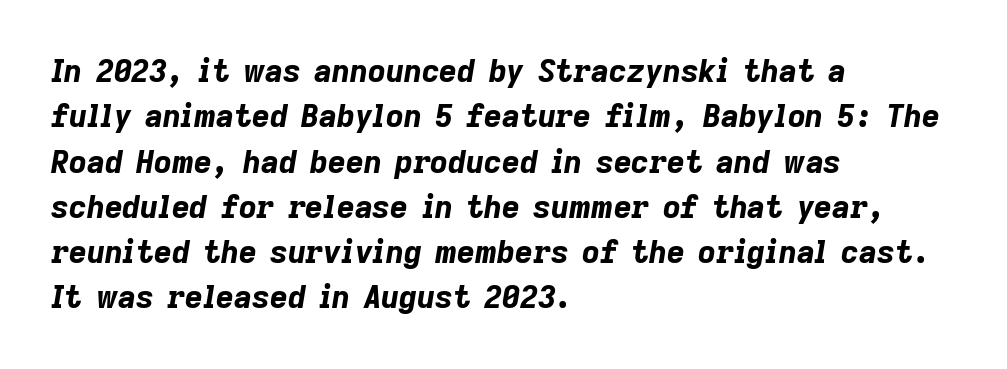
{"italic": "yes", "lean": "right", "slant_degrees": 9, "bold": "yes", "weight": "bold", "width": "normal", "stroke_contrast": "low", "x_height": "medium", "monospaced": "no", "underline": "no", "align": "left", "line_spacing": "normal", "line_spacing_ratio": 1.46, "letter_spacing": "normal", "letter_spacing_em": 0.0, "glyph_px": 31}
